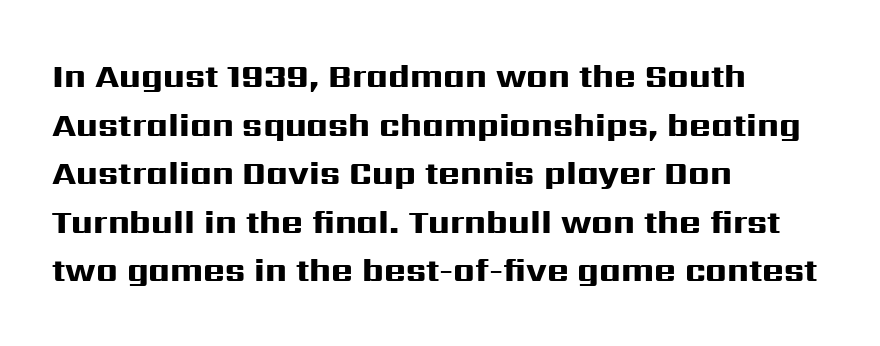
The image shows 33 px heavy, wide sans-serif type, upright; set left-aligned, normal line spacing (1.47x), normal letter spacing, not underlined; high stroke contrast and a medium x-height.
